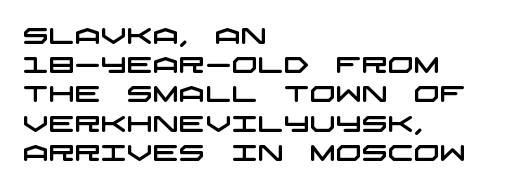
The image shows 23 px text type; set left-aligned, normal line spacing (1.27x), normal letter spacing, not underlined.
